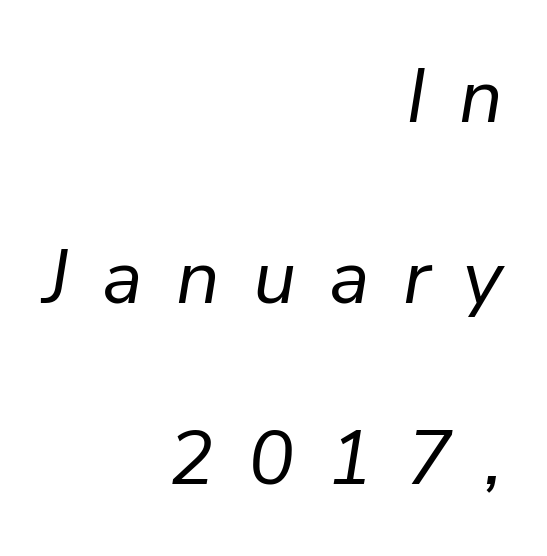
The image shows 77 px regular-weight type, italic (leaning right); set right-aligned, loose line spacing (2.35x), unusually wide letter spacing (+0.43 em), not underlined; low stroke contrast and a medium x-height.
